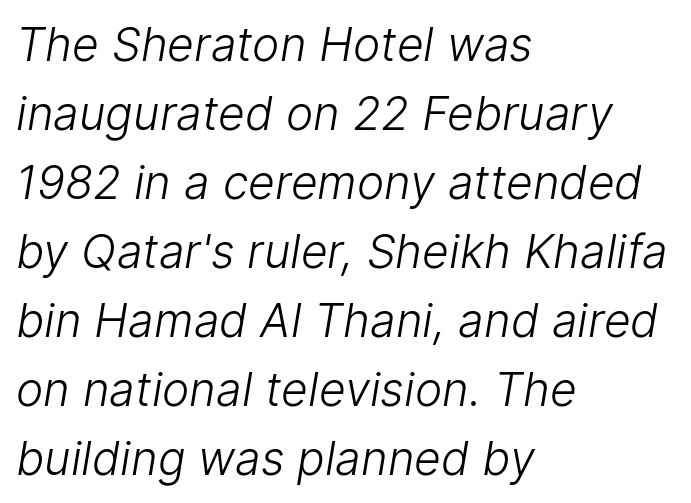
{"serif": "no", "bold": "no", "weight": "light", "width": "normal", "stroke_contrast": "low", "x_height": "medium", "monospaced": "no", "underline": "no", "align": "left", "line_spacing": "normal", "line_spacing_ratio": 1.5, "letter_spacing": "normal", "letter_spacing_em": 0.0, "glyph_px": 46}
